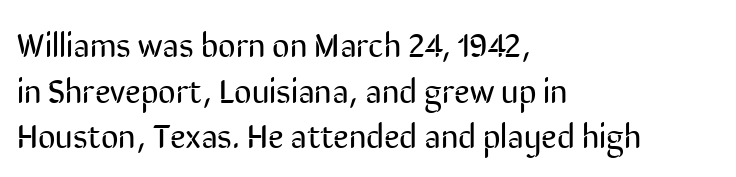
Each letter keeps its own natural width here, so spacing adapts to shape. Students, note that the glyphs here touch the page at normal intervals. A clean baseline with only descenders dipping below it. I'd call this a sans setting — the letters go barefoot. The line-height multiplier appears to be the usual default. The lines are quadded left.
